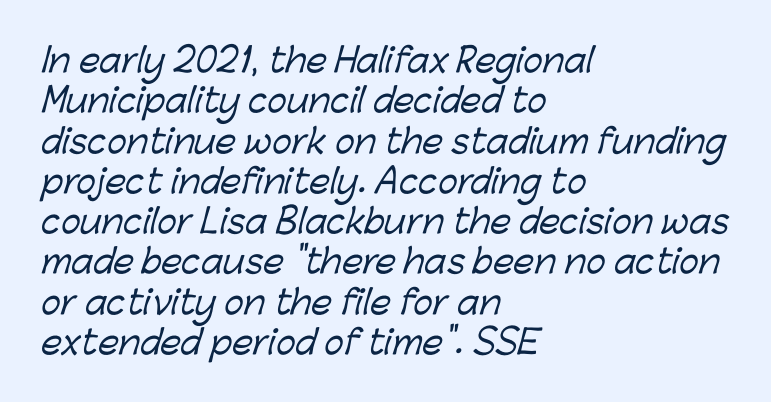
The image shows 33 px sans-serif type; set left-aligned, line spacing 1.22x, normal letter spacing, not underlined; low stroke contrast and a medium x-height.
